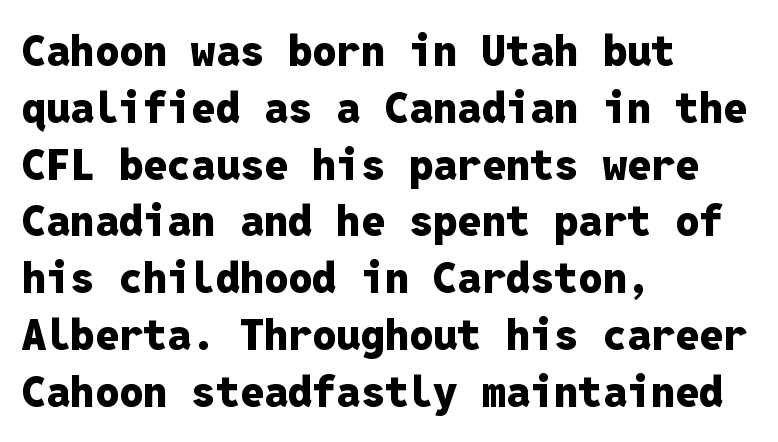
{"serif": "no", "italic": "no", "bold": "yes", "weight": "heavy", "width": "normal", "stroke_contrast": "low", "x_height": "medium", "monospaced": "yes", "underline": "no", "align": "left", "line_spacing": "normal", "line_spacing_ratio": 1.32, "letter_spacing": "normal", "letter_spacing_em": 0.0, "glyph_px": 43}
